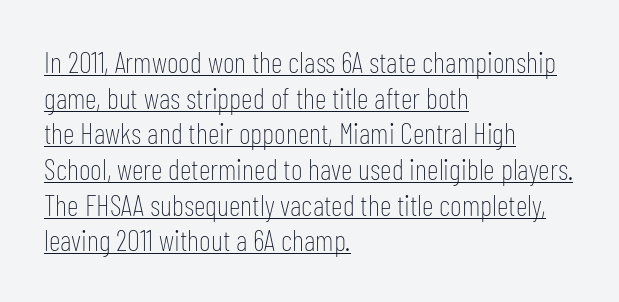
Do the characters align in a grid? No, the font is proportional. The type sits square on the baseline with zero lean. Serif or sans? Sans — the stroke terminals are bare. Caption: standard tracking, unaltered. Reading down the block, your eye returns to a fixed left position each line. A quiet, ordinary-to-light weight characterises the typeface.
